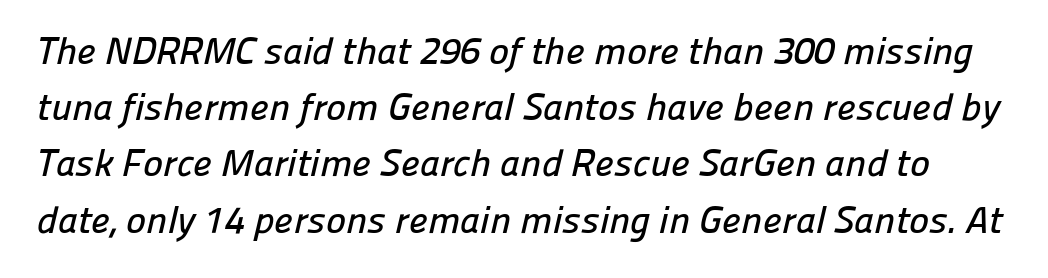
Compared with typical paragraphs, the rows here are spaced about the same. Letter spacing: default. This rendering features lettering with no underline. Letterform terminals end flat and unadorned throughout the passage. The face used here is proportionally spaced, like ordinary book or web type.
